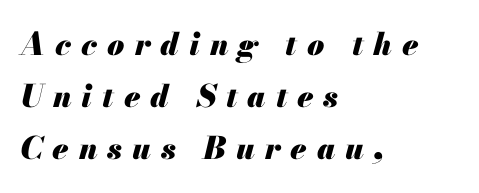
{"italic": "yes", "lean": "right", "slant_degrees": 13, "bold": "yes", "weight": "heavy", "width": "normal", "stroke_contrast": "medium", "x_height": "small", "monospaced": "no", "underline": "no", "align": "left", "line_spacing": "normal", "line_spacing_ratio": 1.68, "letter_spacing": "wide", "letter_spacing_em": 0.32, "glyph_px": 31}
